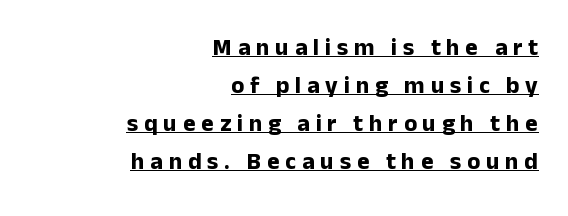
The image shows 24 px bold type, upright; set right-aligned, normal line spacing (1.58x), unusually wide letter spacing (+0.24 em), underlined.
